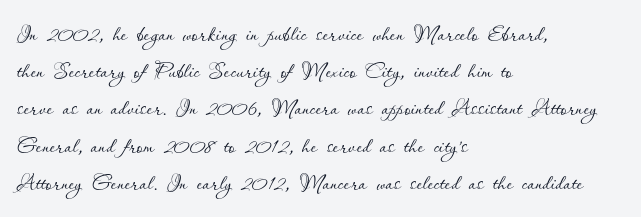
{"bold": "no", "weight": "thin", "width": "normal", "stroke_contrast": "low", "x_height": "small", "monospaced": "no", "underline": "no", "align": "left", "line_spacing_ratio": 1.24, "letter_spacing": "normal", "letter_spacing_em": 0.0, "glyph_px": 30}
